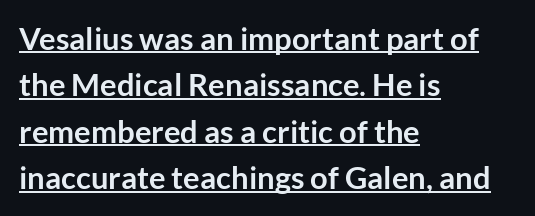
Q: Is the text bold? A: Yes.
Q: Is the text italic (slanted)? A: No, it is upright.
Q: Is the typeface a serif or a sans-serif typeface? A: Sans-serif.
Q: Is the text underlined? A: Yes.
Q: How is the paragraph aligned? A: Left-aligned.
Q: Is the spacing between letters normal or unusually wide? A: Normal.
Q: Is the spacing between lines tight, normal or loose? A: Normal.
Q: Width (condensed, normal, or wide)? A: Normal.
Q: Stroke contrast? A: Low.
Q: x-height? A: Medium.
Q: Monospaced? A: No.
